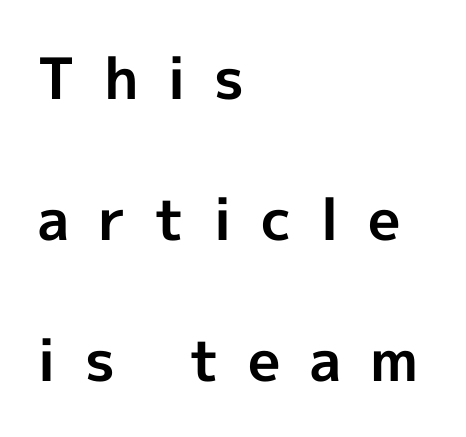
The image shows 57 px bold sans-serif type, upright; set left-aligned, loose line spacing (2.47x), unusually wide letter spacing (+0.5 em), not underlined; a medium x-height.
